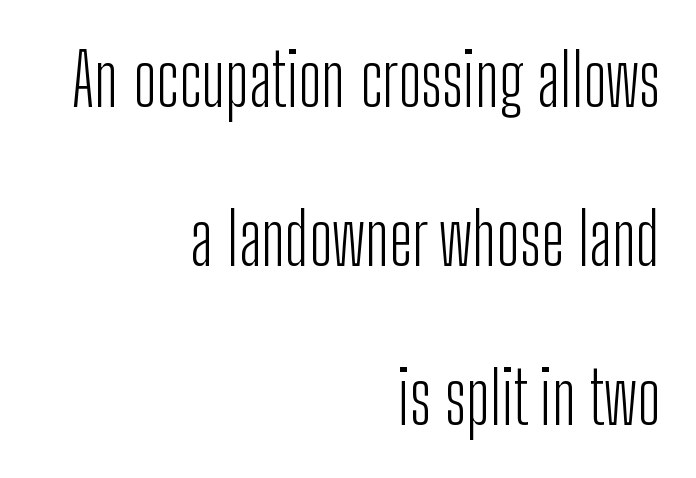
The image shows 72 px light, condensed sans-serif type, upright; set right-aligned, loose line spacing (2.21x), normal letter spacing, not underlined; low stroke contrast and a medium x-height.
